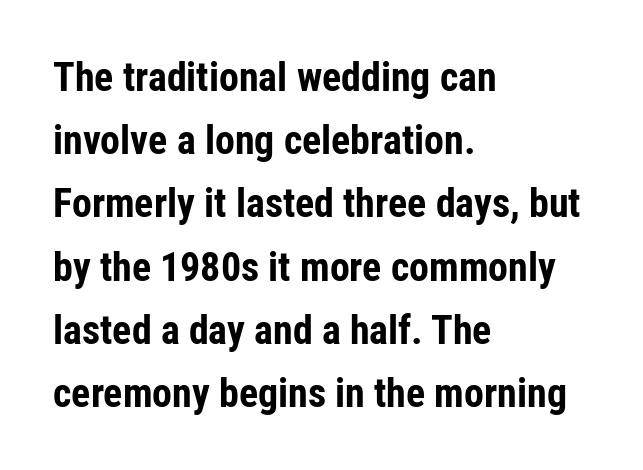
Here the designer chose a conventional face with non-uniform glyph widths. The gaps between neighbouring characters are ordinary and unremarkable. A typesetter would label this face a sans. The face used here has the dense, thick strokes of a bold. The typesetter chose a ragged-right arrangement here. Plain, unruled lines of type.
